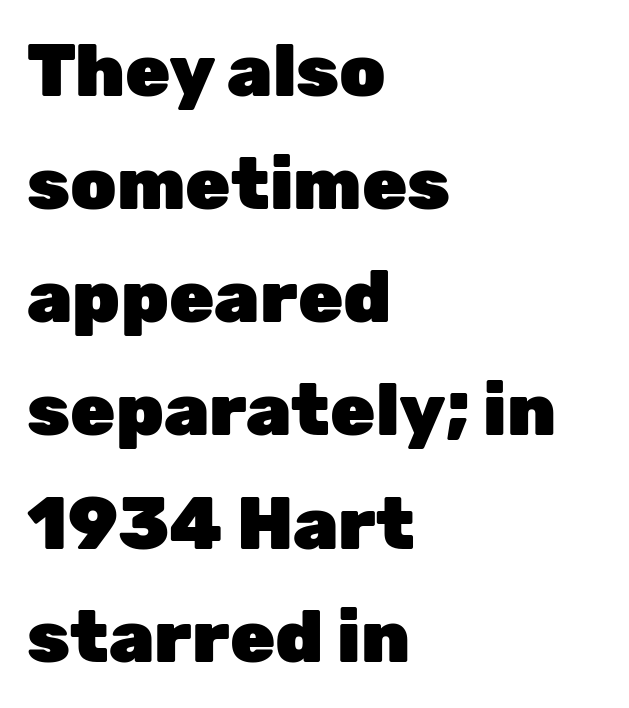
{"serif": "no", "italic": "no", "bold": "yes", "weight": "heavy", "width": "normal", "stroke_contrast": "low", "x_height": "medium", "monospaced": "no", "underline": "no", "align": "left", "line_spacing": "normal", "line_spacing_ratio": 1.55, "letter_spacing": "normal", "letter_spacing_em": 0.0, "glyph_px": 73}
